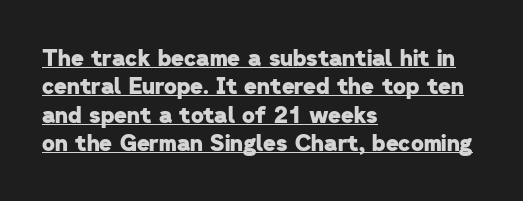
The image shows 22 px bold type; set left-aligned, normal line spacing (1.29x), normal letter spacing, underlined.
